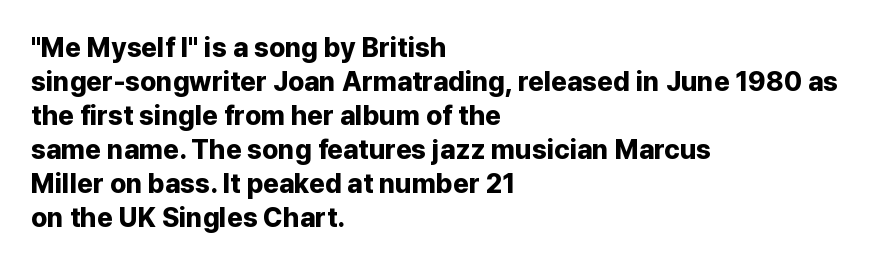
Does the weight exceed regular? Yes, all the way to bold. Short note: letters normally spaced. The space beneath each line is pristine and unruled. The typesetter chose a ragged-right arrangement here. Posture: vertical. The passage shown stacks its lines at a standard gap.
